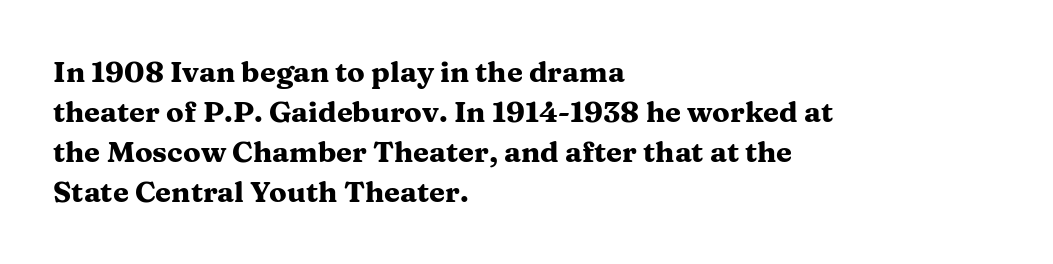
{"serif": "yes", "italic": "no", "bold": "yes", "weight": "heavy", "width": "wide", "stroke_contrast": "medium", "x_height": "medium", "monospaced": "no", "underline": "no", "align": "left", "line_spacing": "normal", "line_spacing_ratio": 1.38, "letter_spacing": "normal", "letter_spacing_em": 0.0, "glyph_px": 29}
